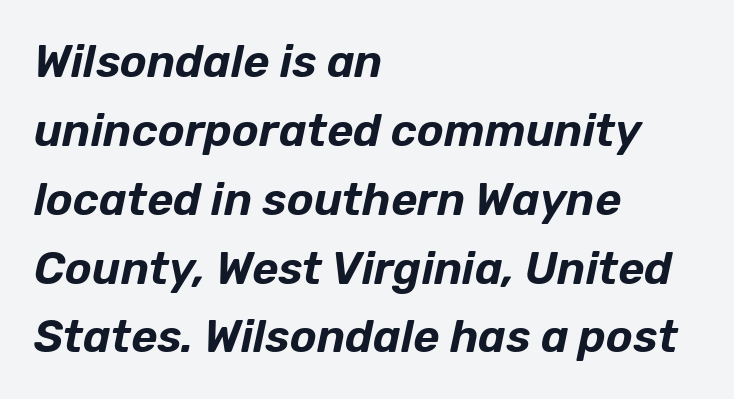
Q: Is the text italic (slanted)? A: Yes, it leans right by about 12 degrees.
Q: Is the text underlined? A: No.
Q: How is the paragraph aligned? A: Left-aligned.
Q: Is the spacing between letters normal or unusually wide? A: Normal.
Q: Is the spacing between lines tight, normal or loose? A: Normal.
Q: Width (condensed, normal, or wide)? A: Normal.
Q: Stroke contrast? A: Low.
Q: x-height? A: Medium.
Q: Monospaced? A: No.
